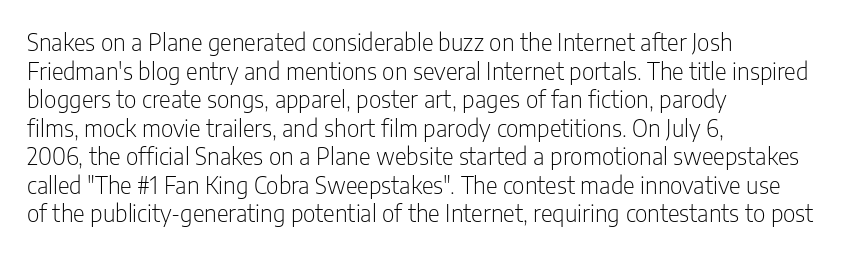
{"italic": "no", "bold": "no", "underline": "no", "align": "left", "line_spacing_ratio": 1.24, "letter_spacing": "normal", "letter_spacing_em": 0.0, "glyph_px": 23}
